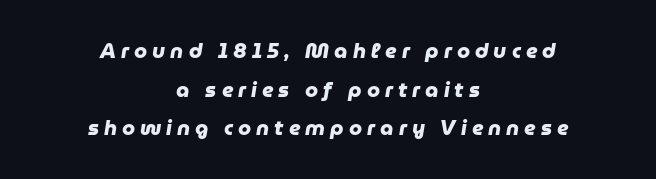
The image shows 21 px bold type; set centered, line spacing 1.84x, unusually wide letter spacing (+0.24 em), not underlined.
